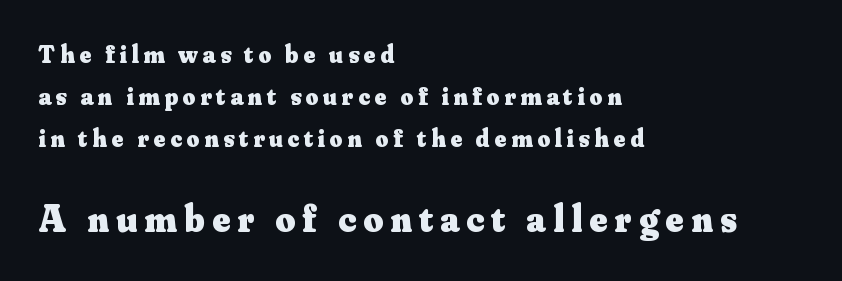
The image shows 38 px heavy serif type, upright; set left-aligned, normal line spacing (1.68x), not underlined; the second (bottom) block is 1.52x larger; medium stroke contrast and a small x-height.
